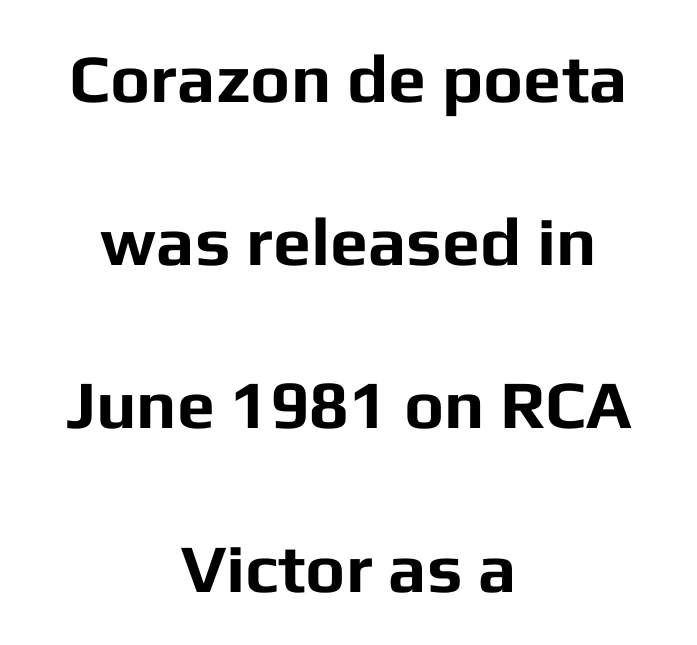
{"serif": "no", "italic": "no", "bold": "yes", "weight": "bold", "width": "normal", "stroke_contrast": "low", "x_height": "medium", "monospaced": "no", "underline": "no", "align": "center", "line_spacing": "loose", "line_spacing_ratio": 2.4, "letter_spacing": "normal", "letter_spacing_em": 0.0, "glyph_px": 68}
